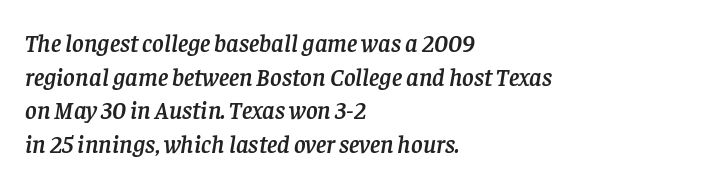
The image shows 25 px text type, italic (leaning right); set left-aligned, normal line spacing (1.35x), normal letter spacing, not underlined.
